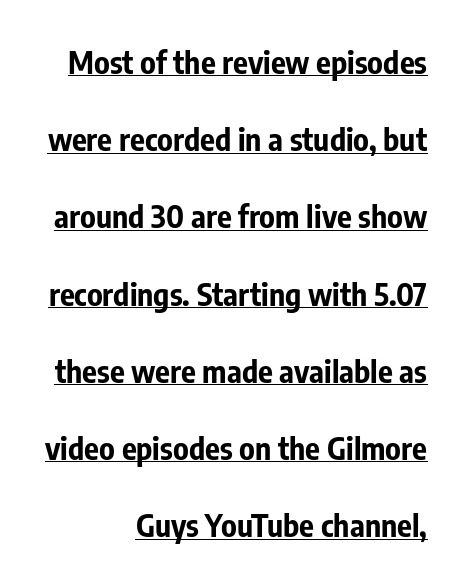
Loosely led — the rows are spread out. A rule runs beneath these lines of type. When letters stand straight like this, we call the style roman or upright. The rendering keeps characters at their native spacing. Think of a printed novel: that variable character pitch is what you see here. Does the type have serifs? No, each stem ends abruptly.
